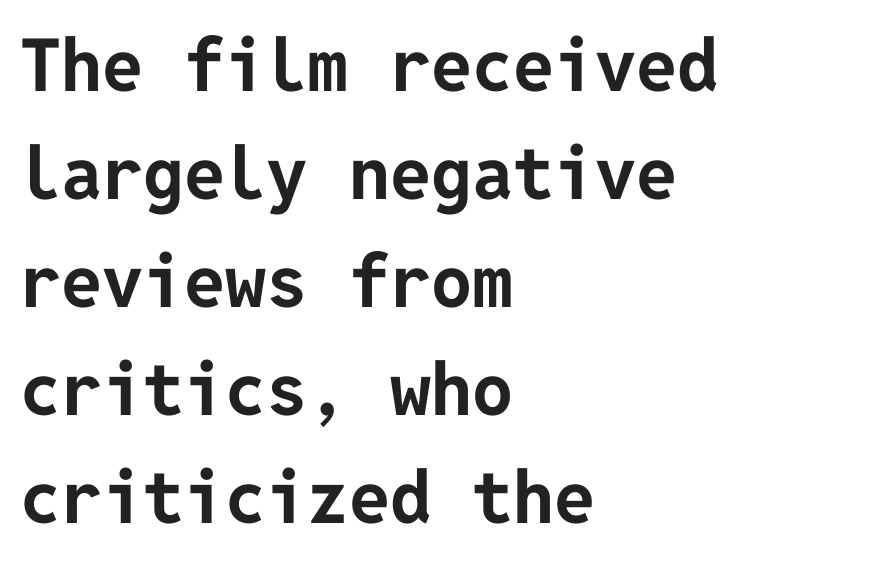
{"serif": "no", "italic": "no", "bold": "yes", "weight": "bold", "width": "normal", "stroke_contrast": "low", "x_height": "medium", "underline": "no", "align": "left", "line_spacing": "normal", "line_spacing_ratio": 1.48, "letter_spacing": "normal", "letter_spacing_em": 0.0, "glyph_px": 73}
